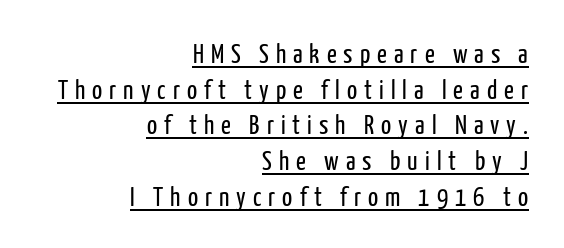
{"italic": "no", "bold": "no", "underline": "yes", "align": "right", "line_spacing": "normal", "line_spacing_ratio": 1.32, "letter_spacing": "wide", "letter_spacing_em": 0.26, "glyph_px": 27}
